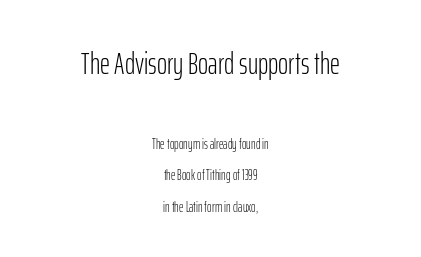
The image shows 31 px light, condensed sans-serif type, upright; set centered, loose line spacing (2.25x), normal letter spacing, not underlined; the first (top) block is 2.21x larger; low stroke contrast and a medium x-height.
